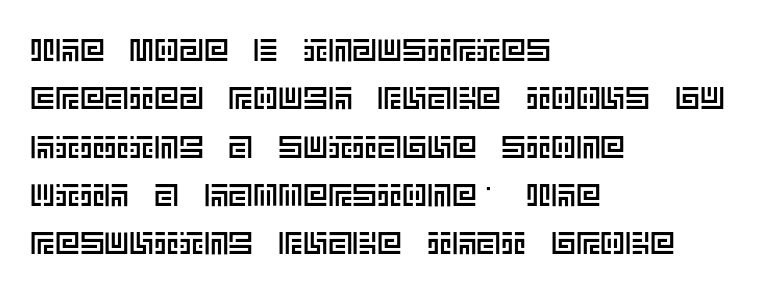
{"italic": "no", "width": "normal", "x_height": "large", "underline": "no", "align": "left", "line_spacing": "normal", "line_spacing_ratio": 1.56, "letter_spacing": "normal", "letter_spacing_em": 0.0, "glyph_px": 31}
